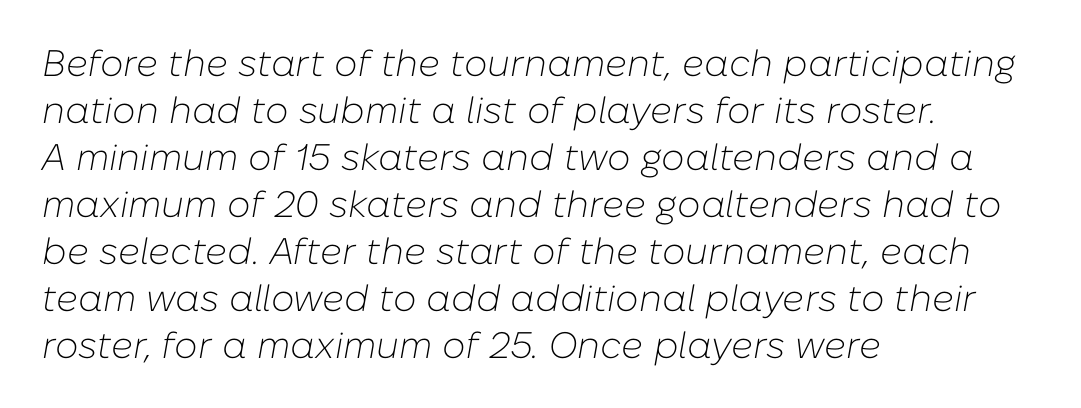
Visually the block forms a straight wall on the left and a jagged coastline on the right. Is this a fixed-width face? No — the glyphs have proportional, varying widths. No extra tracking has been applied to these lines. The font is comparable to plain body text, perhaps lighter. Style check: oblique.
